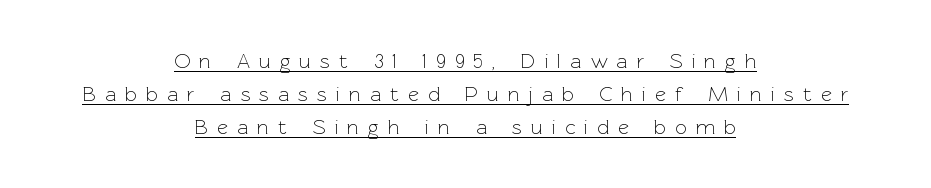
A normal amount of white space separates one row of letters from the next. The lines are quadded center. The font sits on the lighter half of the weight spectrum, regular included. A baseline rule has been typeset under these characters. Every character sits straight up, as roman type does. How are the letters spaced? Widely, with obvious added tracking.
